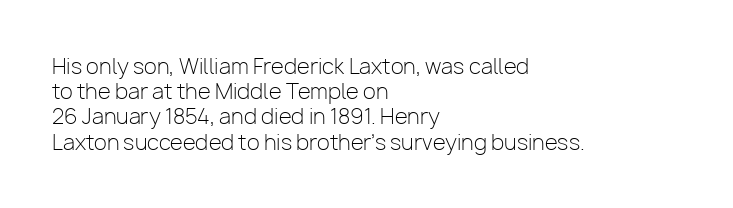
{"italic": "no", "bold": "no", "underline": "no", "align": "left", "line_spacing_ratio": 1.2, "letter_spacing": "normal", "letter_spacing_em": 0.0, "glyph_px": 21}
